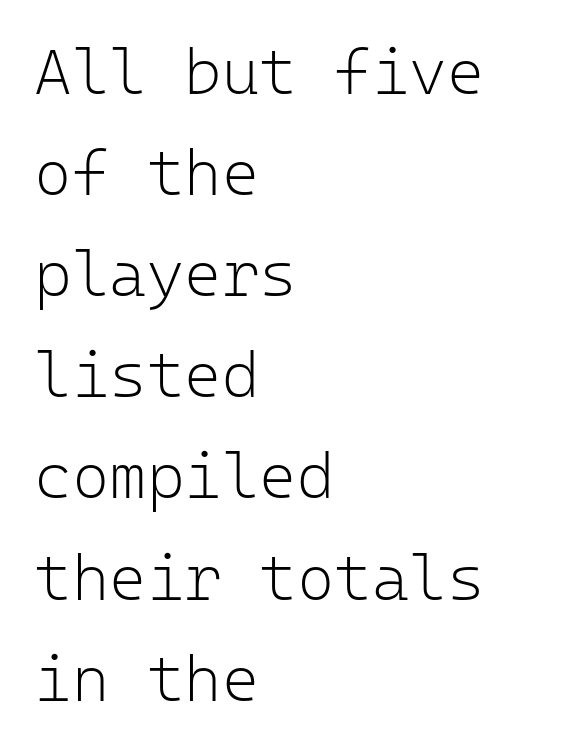
Q: Is the text bold? A: No.
Q: Is the text italic (slanted)? A: No, it is upright.
Q: Is the typeface a serif or a sans-serif typeface? A: Sans-serif.
Q: Is the text underlined? A: No.
Q: How is the paragraph aligned? A: Left-aligned.
Q: Is the spacing between letters normal or unusually wide? A: Normal.
Q: Is the spacing between lines tight, normal or loose? A: Normal.
Q: Width (condensed, normal, or wide)? A: Normal.
Q: Stroke contrast? A: Low.
Q: x-height? A: Medium.
Q: Monospaced? A: Yes.
